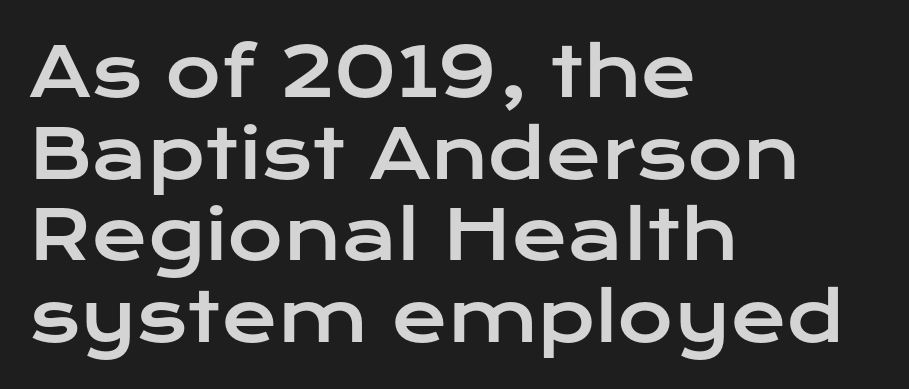
Q: Is the text italic (slanted)? A: No, it is upright.
Q: Is the typeface a serif or a sans-serif typeface? A: Sans-serif.
Q: Is the text underlined? A: No.
Q: How is the paragraph aligned? A: Left-aligned.
Q: Is the spacing between letters normal or unusually wide? A: Normal.
Q: Width (condensed, normal, or wide)? A: Wide.
Q: Stroke contrast? A: Low.
Q: x-height? A: Medium.
Q: Monospaced? A: No.
